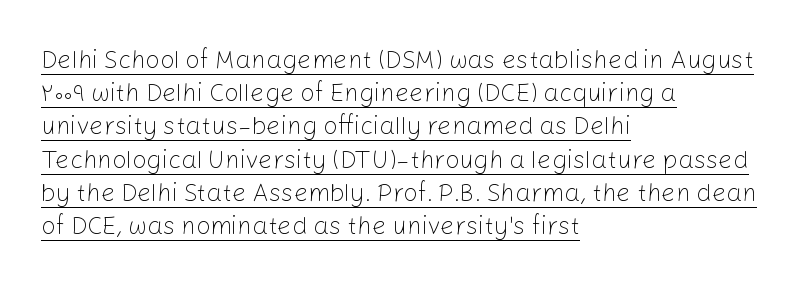
It's the straight-up-and-down kind of type. Between one letter and the next there's only the usual sliver of space. Notice how a bar underscores the lettering throughout. The passage shown stacks its lines at a standard gap. If you drew a ruler down the left edge, every line would touch it.
